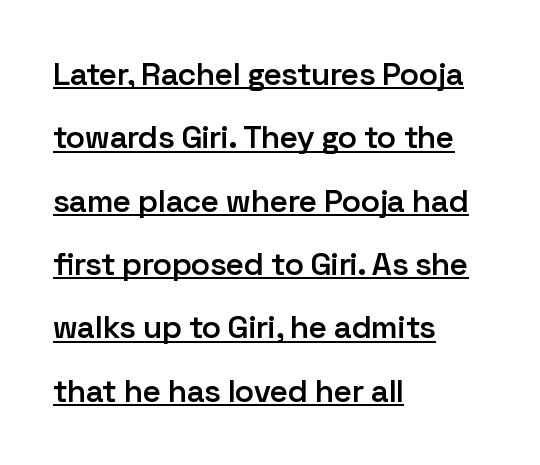
{"serif": "no", "italic": "no", "bold": "semi", "weight": "semibold", "width": "normal", "stroke_contrast": "low", "x_height": "medium", "monospaced": "no", "underline": "yes", "align": "left", "line_spacing": "loose", "line_spacing_ratio": 1.98, "letter_spacing": "normal", "letter_spacing_em": 0.0, "glyph_px": 32}
